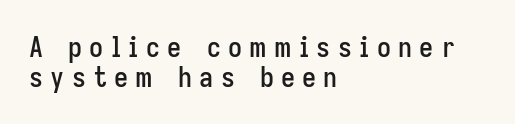
{"serif": "no", "italic": "no", "width": "condensed", "stroke_contrast": "low", "x_height": "medium", "monospaced": "no", "underline": "no", "align": "left", "line_spacing": "tight", "line_spacing_ratio": 1.06, "letter_spacing": "wide", "letter_spacing_em": 0.26, "glyph_px": 28}
